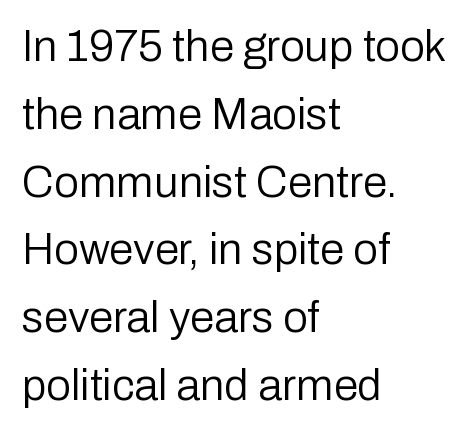
{"serif": "no", "italic": "no", "bold": "no", "weight": "regular", "width": "normal", "stroke_contrast": "low", "x_height": "medium", "monospaced": "no", "underline": "no", "align": "left", "line_spacing": "normal", "line_spacing_ratio": 1.54, "letter_spacing": "normal", "letter_spacing_em": 0.0, "glyph_px": 44}
